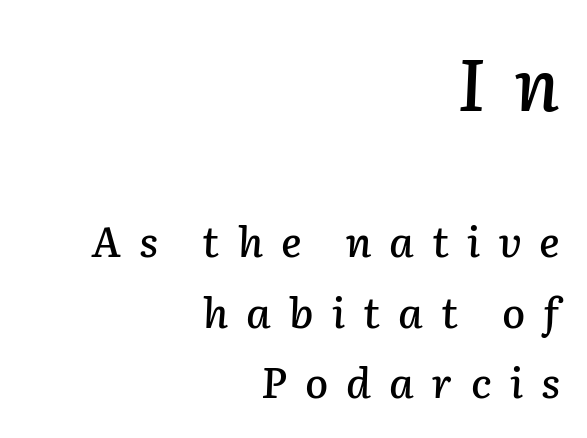
{"italic": "yes", "lean": "right", "slant_degrees": 2, "width": "normal", "stroke_contrast": "low", "x_height": "medium", "monospaced": "no", "underline": "no", "align": "right", "line_spacing": "normal", "line_spacing_ratio": 1.68, "letter_spacing": "wide", "letter_spacing_em": 0.43, "larger_block": "first", "size_ratio": 1.74, "glyph_px": 73}
